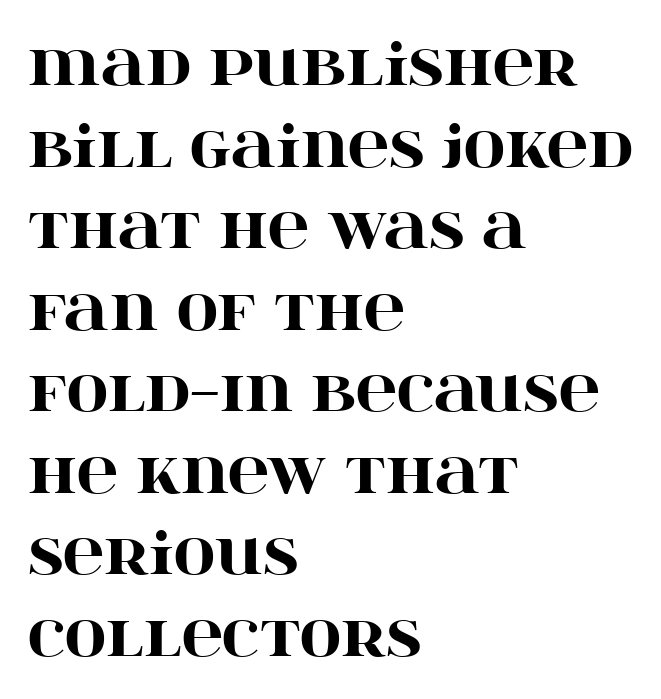
The image shows 57 px heavy, wide serif type, upright; set left-aligned, normal line spacing (1.43x), normal letter spacing, not underlined; high stroke contrast and a large x-height.
